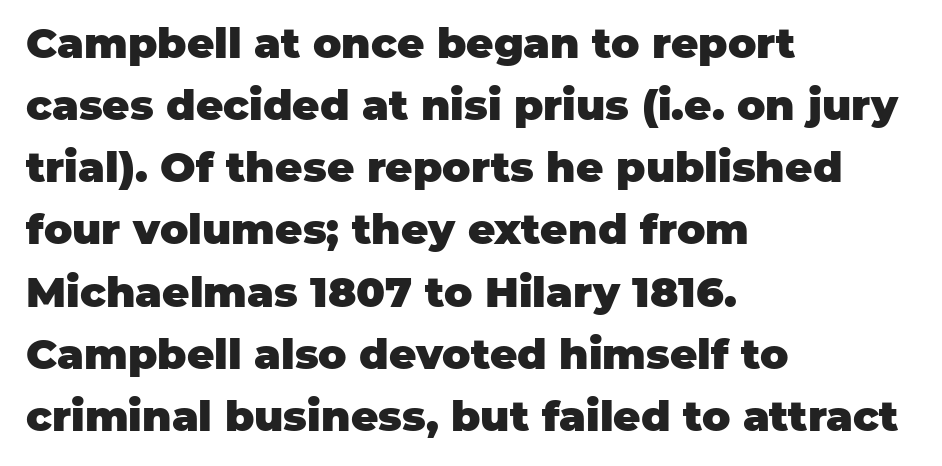
Q: Is the text bold? A: Yes.
Q: Is the text italic (slanted)? A: No, it is upright.
Q: Is the typeface a serif or a sans-serif typeface? A: Sans-serif.
Q: Is the text underlined? A: No.
Q: How is the paragraph aligned? A: Left-aligned.
Q: Is the spacing between letters normal or unusually wide? A: Normal.
Q: Is the spacing between lines tight, normal or loose? A: Normal.
Q: Width (condensed, normal, or wide)? A: Normal.
Q: Stroke contrast? A: Low.
Q: x-height? A: Large.
Q: Monospaced? A: No.
